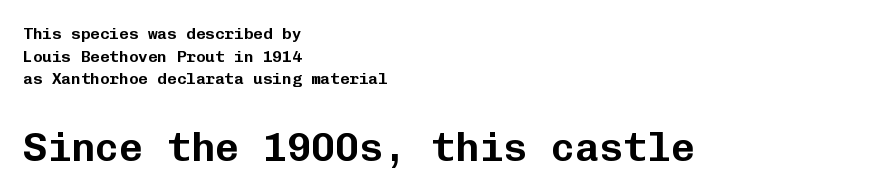
This rendering leaves character spacing at its baseline value. Designer's note — italics off, roman on. These lines are rendered in a fixed-pitch font. The block of text has a typical density, with ordinary space between rows. The passage shown is not underscored anywhere.
